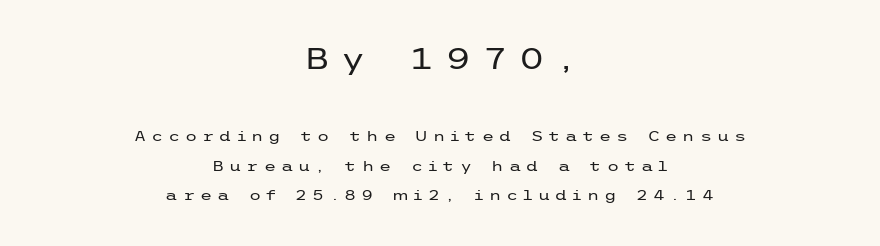
If you drew a line through each stem, it would be perfectly vertical. Weight: not bold — regular or lighter. Type style note: lacks serifs. The paragraph has two soft edges and a firm central axis.
